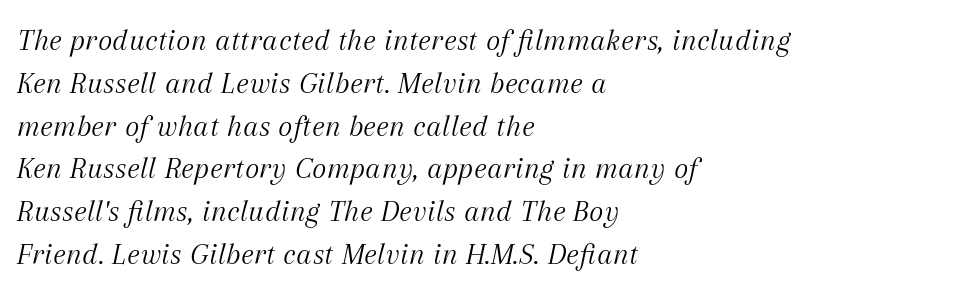
The image shows 31 px light serif type, italic (leaning right); set left-aligned, normal line spacing (1.38x), normal letter spacing, not underlined; medium stroke contrast and a medium x-height.
